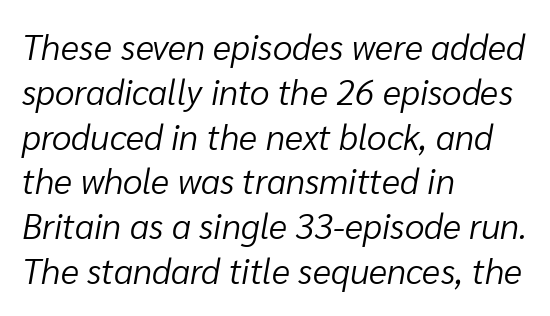
The image shows 35 px light type, italic (leaning right); set left-aligned, normal line spacing (1.28x), normal letter spacing, not underlined; low stroke contrast and a medium x-height.
